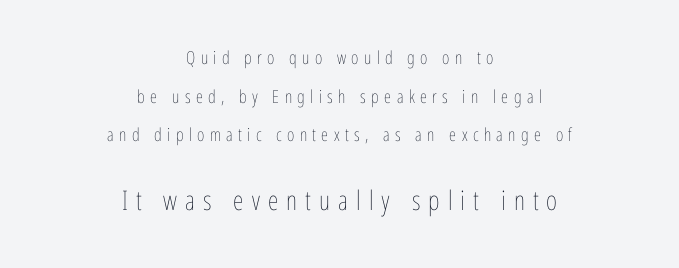
The image shows 27 px text type, upright; set centered, loose line spacing (2.15x), unusually wide letter spacing (+0.3 em), not underlined; the second (bottom) block is 1.5x larger.
